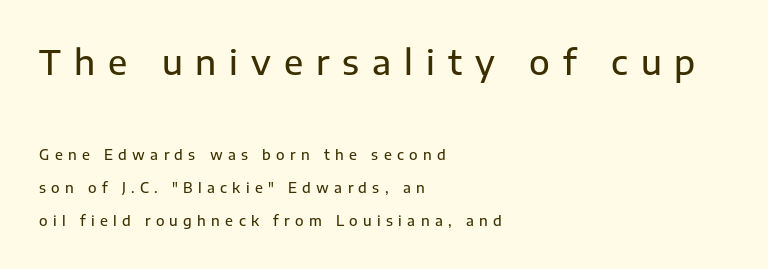
Q: Is the text italic (slanted)? A: No, it is upright.
Q: Is the typeface a serif or a sans-serif typeface? A: Sans-serif.
Q: Is the text underlined? A: No.
Q: How is the paragraph aligned? A: Left-aligned.
Q: Is the spacing between letters normal or unusually wide? A: Unusually wide.
Q: Is the spacing between lines tight, normal or loose? A: Loose.
Q: Which block of text is set in a larger size, the first (top) or the second (bottom)? A: The first (top) one.
Q: Width (condensed, normal, or wide)? A: Normal.
Q: Stroke contrast? A: Low.
Q: x-height? A: Medium.
Q: Monospaced? A: No.
